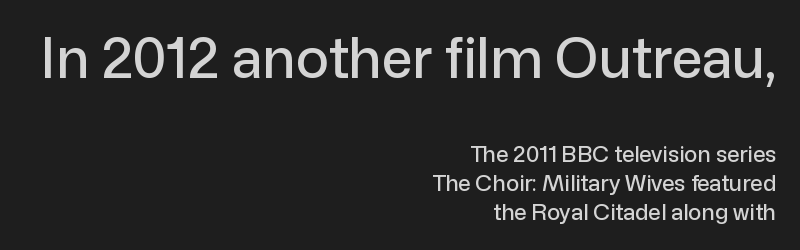
Q: Is the text italic (slanted)? A: No, it is upright.
Q: Is the typeface a serif or a sans-serif typeface? A: Sans-serif.
Q: Is the text underlined? A: No.
Q: How is the paragraph aligned? A: Right-aligned.
Q: Is the spacing between letters normal or unusually wide? A: Normal.
Q: Is the spacing between lines tight, normal or loose? A: Normal.
Q: Which block of text is set in a larger size, the first (top) or the second (bottom)? A: The first (top) one.
Q: Width (condensed, normal, or wide)? A: Normal.
Q: Stroke contrast? A: Low.
Q: x-height? A: Medium.
Q: Monospaced? A: No.
